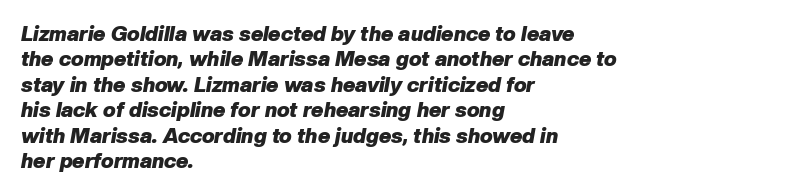
A bare baseline throughout the passage. Caption: standard tracking, unaltered. The rendering anchors every line to the left-hand side. A typesetter would mark this as italic. Does the weight exceed regular? Yes, all the way to bold.
